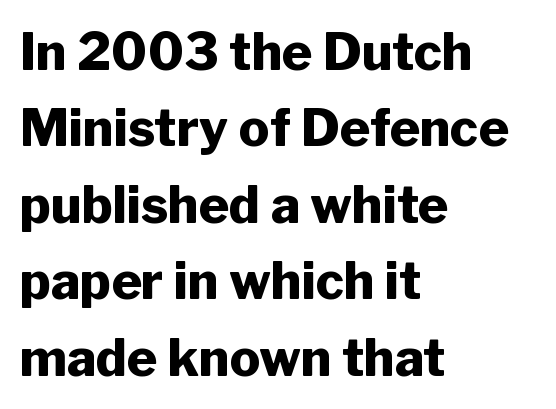
Notice how descenders clear the ascenders below comfortably — that's standard leading. Characters remain perfectly vertical along every line. The rendering shows plain stroke endings on the letterforms — a sans-serif design. The compositor pushed each line to the left boundary. The type is set solid horizontally, with unmodified tracking. You could not count columns in this text — the font is proportionally spaced.
